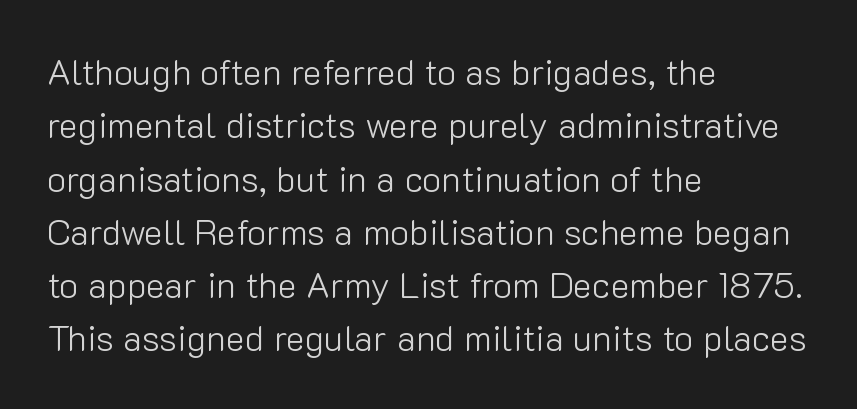
{"serif": "no", "italic": "no", "bold": "no", "weight": "light", "width": "normal", "stroke_contrast": "low", "x_height": "medium", "monospaced": "no", "underline": "no", "align": "left", "line_spacing": "normal", "line_spacing_ratio": 1.48, "letter_spacing": "normal", "letter_spacing_em": 0.0, "glyph_px": 36}
